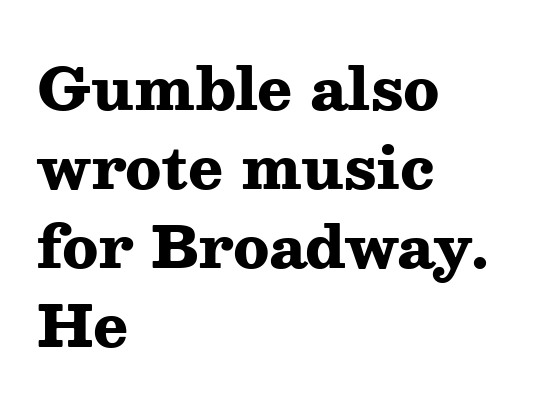
Compared with an ordinary text face, these strokes are far heavier — a full bold. The ragged edge is on the right, which tells us the setting is flush left. The letterforms sit shoulder to shoulder at normal distance. Vertical spacing — default. A typesetter would call this proportional, since set widths differ per character.
